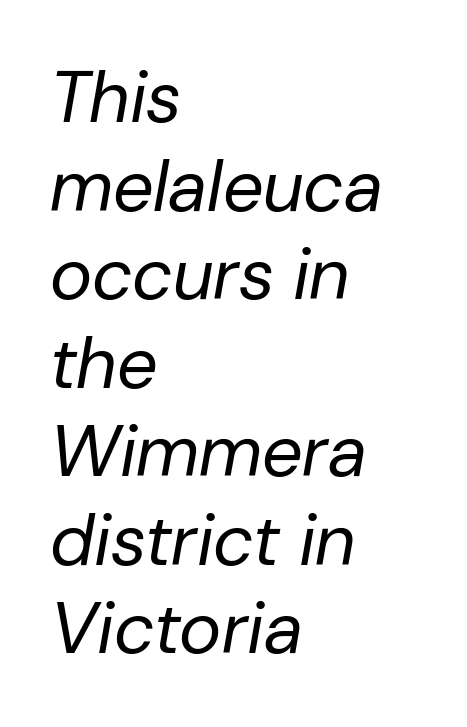
Q: Is the text bold? A: No.
Q: Is the text italic (slanted)? A: Yes, it leans right by about 10 degrees.
Q: Is the text underlined? A: No.
Q: How is the paragraph aligned? A: Left-aligned.
Q: Is the spacing between letters normal or unusually wide? A: Normal.
Q: Width (condensed, normal, or wide)? A: Normal.
Q: Stroke contrast? A: Low.
Q: x-height? A: Medium.
Q: Monospaced? A: No.
